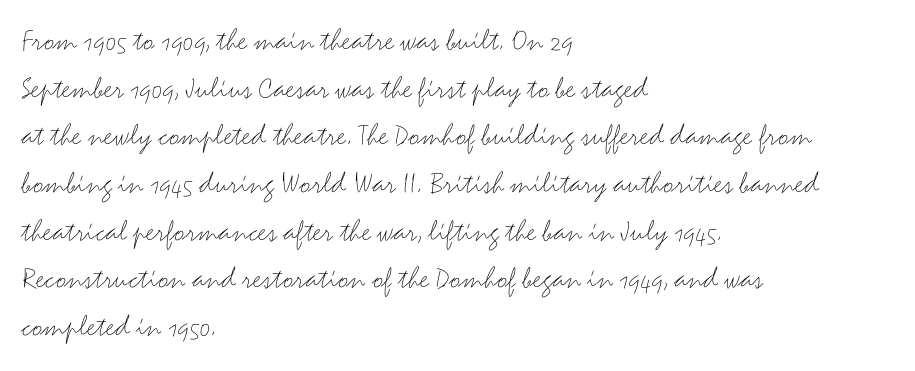
{"serif": "no", "bold": "no", "weight": "thin", "width": "wide", "stroke_contrast": "medium", "x_height": "small", "monospaced": "no", "underline": "no", "align": "left", "line_spacing": "normal", "line_spacing_ratio": 1.49, "letter_spacing": "normal", "letter_spacing_em": 0.0, "glyph_px": 32}
